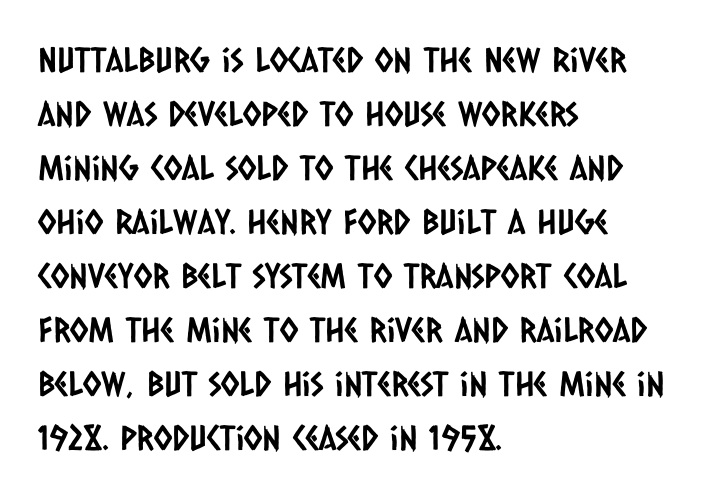
These lines are set flush left with a ragged right edge. The passage shown is typed in a proportional face where columns would drift. Any mark beneath the type? The region is blank. Rows of type keep a routine distance in the vertical direction. Font category for this specimen: sans-serif. There is no visible air inserted between adjacent glyphs.
